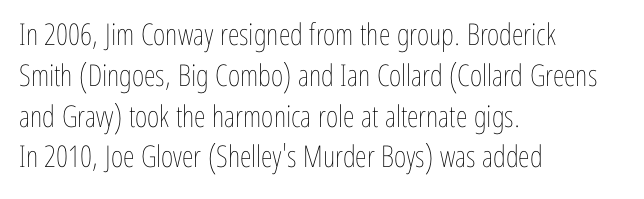
The ragged edge is on the right, which tells us the setting is flush left. Words appear dense and cohesive because spacing is normal. Posture: straight, roman, zero tilt. No heavy texture on the line: the type isn't bold.
